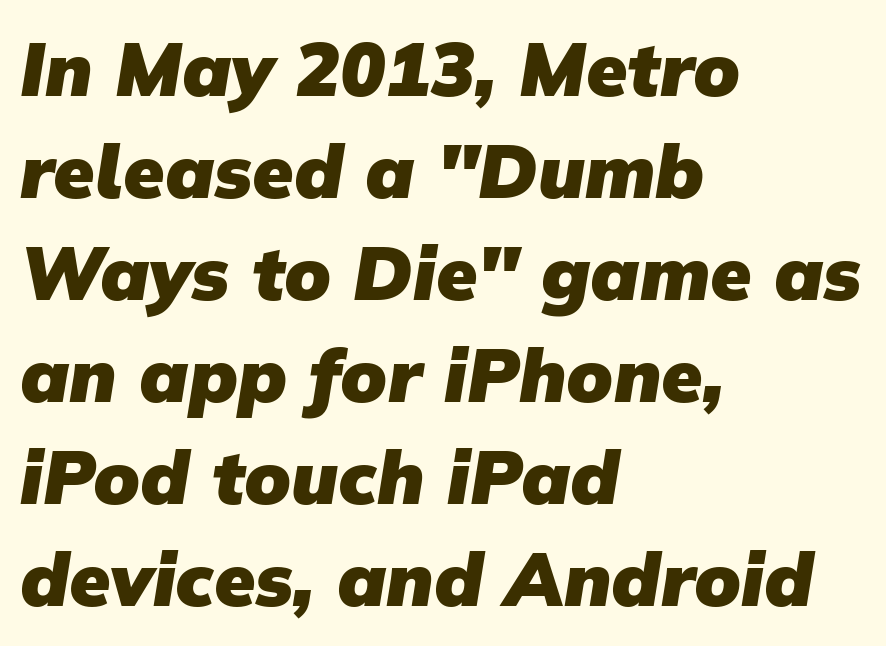
{"serif": "no", "bold": "yes", "weight": "heavy", "width": "normal", "stroke_contrast": "low", "x_height": "medium", "monospaced": "no", "underline": "no", "align": "left", "line_spacing": "normal", "line_spacing_ratio": 1.36, "letter_spacing": "normal", "letter_spacing_em": 0.0, "glyph_px": 75}
